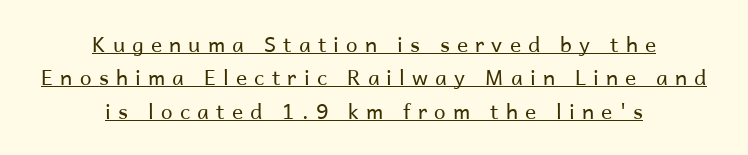
Q: Is the text bold? A: No.
Q: Is the text italic (slanted)? A: No, it is upright.
Q: Is the text underlined? A: Yes.
Q: How is the paragraph aligned? A: Centered.
Q: Is the spacing between letters normal or unusually wide? A: Unusually wide.
Q: Is the spacing between lines tight, normal or loose? A: Normal.
